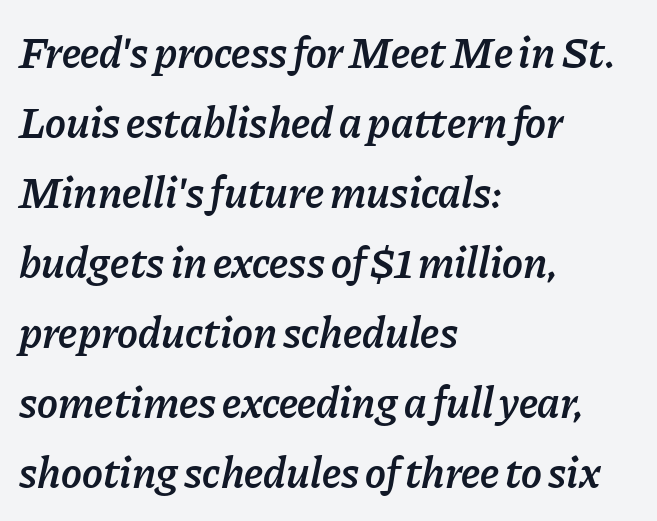
{"italic": "yes", "lean": "right", "slant_degrees": 11, "bold": "semi", "weight": "semibold", "width": "normal", "stroke_contrast": "low", "x_height": "medium", "monospaced": "no", "underline": "no", "align": "left", "line_spacing": "normal", "line_spacing_ratio": 1.59, "letter_spacing": "normal", "letter_spacing_em": 0.0, "glyph_px": 44}
